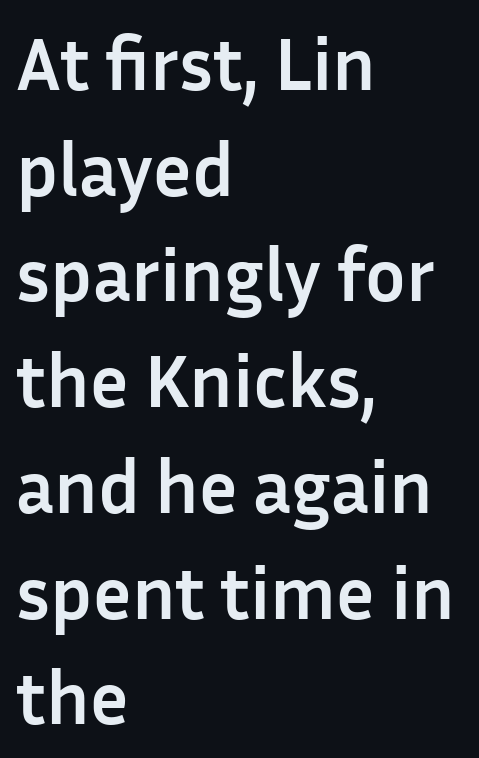
{"serif": "no", "italic": "no", "bold": "yes", "weight": "semibold", "width": "normal", "stroke_contrast": "low", "x_height": "medium", "monospaced": "no", "underline": "no", "align": "left", "line_spacing": "normal", "line_spacing_ratio": 1.41, "letter_spacing": "normal", "letter_spacing_em": 0.0, "glyph_px": 75}
